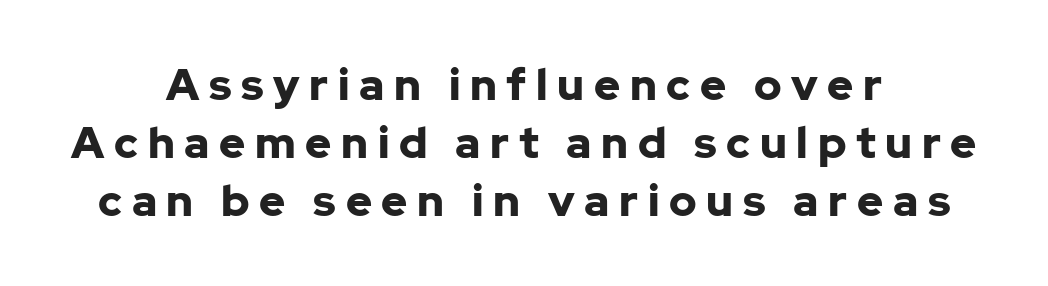
{"serif": "no", "italic": "no", "bold": "yes", "weight": "bold", "width": "normal", "stroke_contrast": "low", "x_height": "medium", "monospaced": "no", "underline": "no", "align": "center", "line_spacing": "normal", "line_spacing_ratio": 1.32, "letter_spacing": "wide", "letter_spacing_em": 0.22, "glyph_px": 44}
